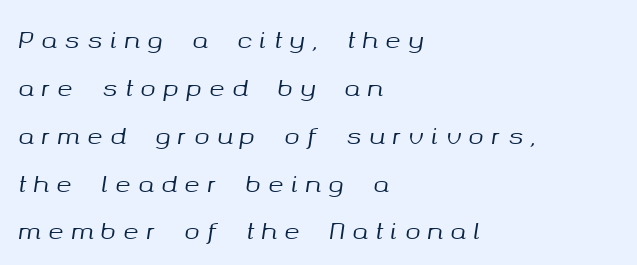
Widely set lines give the paragraph a tall, airy silhouette. Decoration check: the copy has no underline. Short and long lines alike share a common starting point at left. Caption: expanded tracking, letters set apart.
